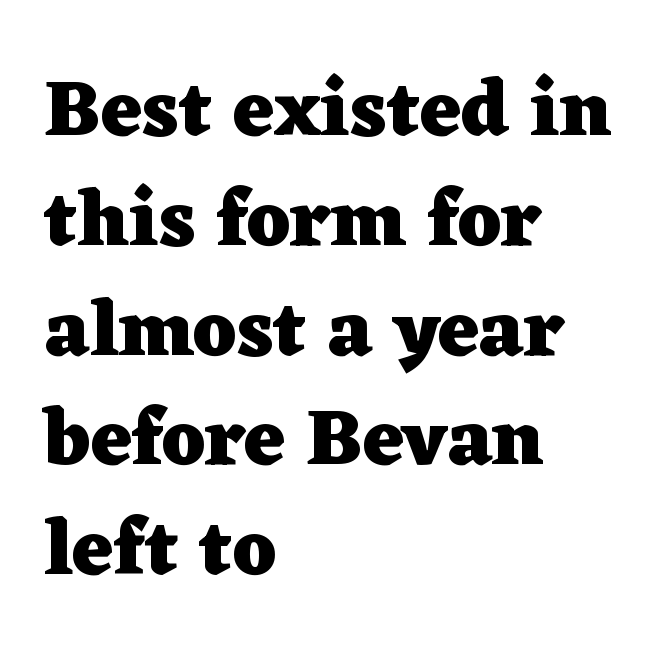
The image shows 79 px heavy, wide serif type, upright; set left-aligned, normal line spacing (1.39x), normal letter spacing, not underlined; low stroke contrast and a medium x-height.
